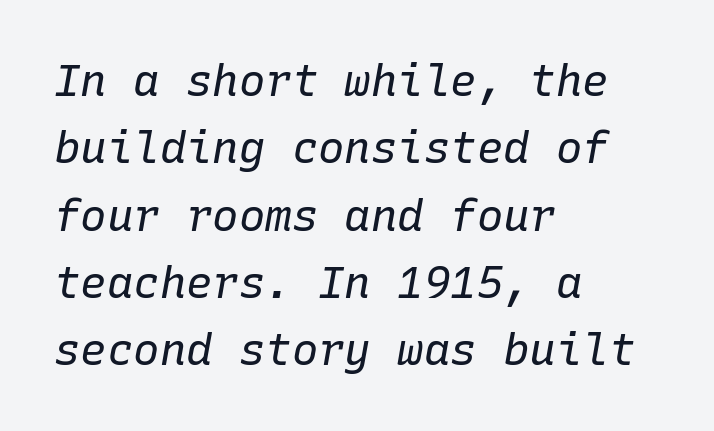
Q: Is the text bold? A: No.
Q: Is the text italic (slanted)? A: Yes, it leans right by about 10 degrees.
Q: Is the text underlined? A: No.
Q: How is the paragraph aligned? A: Left-aligned.
Q: Is the spacing between letters normal or unusually wide? A: Normal.
Q: Is the spacing between lines tight, normal or loose? A: Normal.
Q: Width (condensed, normal, or wide)? A: Normal.
Q: Stroke contrast? A: Low.
Q: x-height? A: Medium.
Q: Monospaced? A: Yes.
